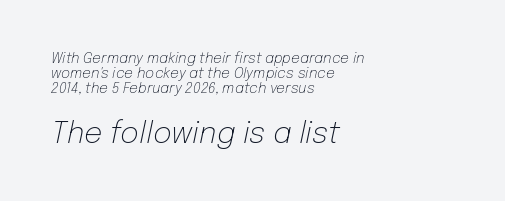
Compared with a typical body face, this is equally light or lighter still. The horizontal fit of the characters is conventional and even. Short and long lines alike share a common starting point at left. Every character sits at an angle, as italics do. The passage shown begins with its smaller block and ends with its larger one.
